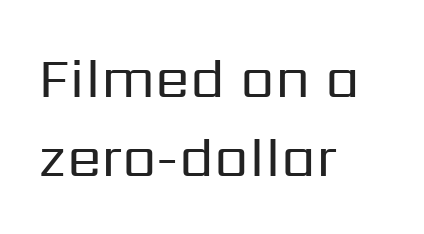
{"serif": "no", "italic": "no", "bold": "no", "weight": "regular", "width": "normal", "stroke_contrast": "low", "x_height": "medium", "monospaced": "no", "underline": "no", "align": "left", "line_spacing": "normal", "line_spacing_ratio": 1.41, "letter_spacing": "normal", "letter_spacing_em": 0.0, "glyph_px": 56}
